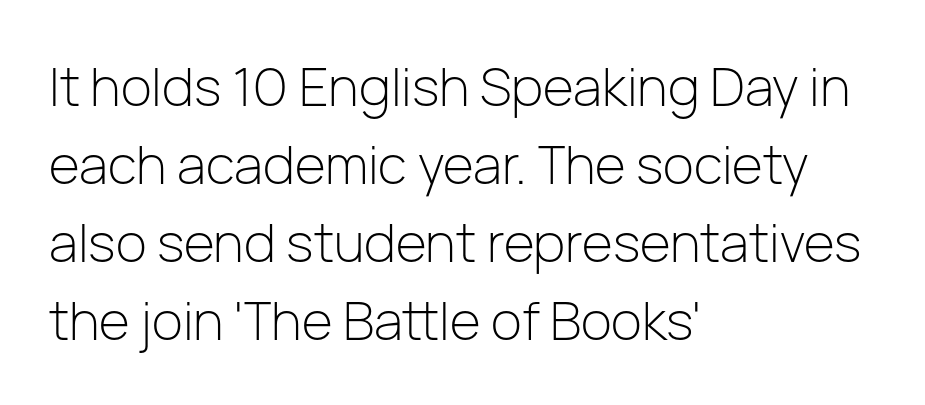
Q: Is the text bold? A: No.
Q: Is the text italic (slanted)? A: No, it is upright.
Q: Is the typeface a serif or a sans-serif typeface? A: Sans-serif.
Q: Is the text underlined? A: No.
Q: How is the paragraph aligned? A: Left-aligned.
Q: Is the spacing between letters normal or unusually wide? A: Normal.
Q: Is the spacing between lines tight, normal or loose? A: Normal.
Q: Width (condensed, normal, or wide)? A: Normal.
Q: Stroke contrast? A: Low.
Q: x-height? A: Medium.
Q: Monospaced? A: No.
